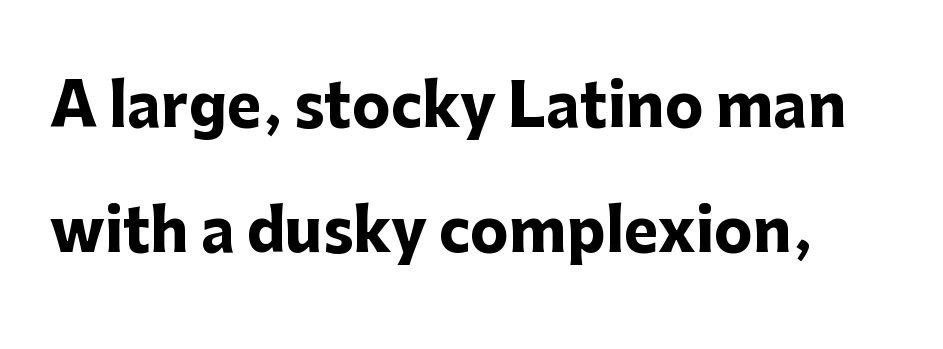
The image shows 58 px heavy sans-serif type, upright; set loose line spacing (2.16x), normal letter spacing, not underlined; low stroke contrast and a medium x-height.
